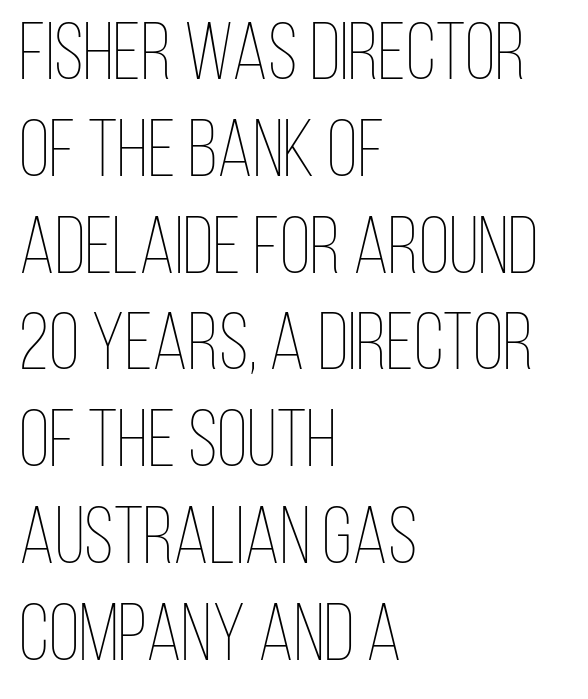
The image shows 80 px thin, condensed type, upright; set left-aligned, line spacing 1.21x, normal letter spacing, not underlined; low stroke contrast and a large x-height.
